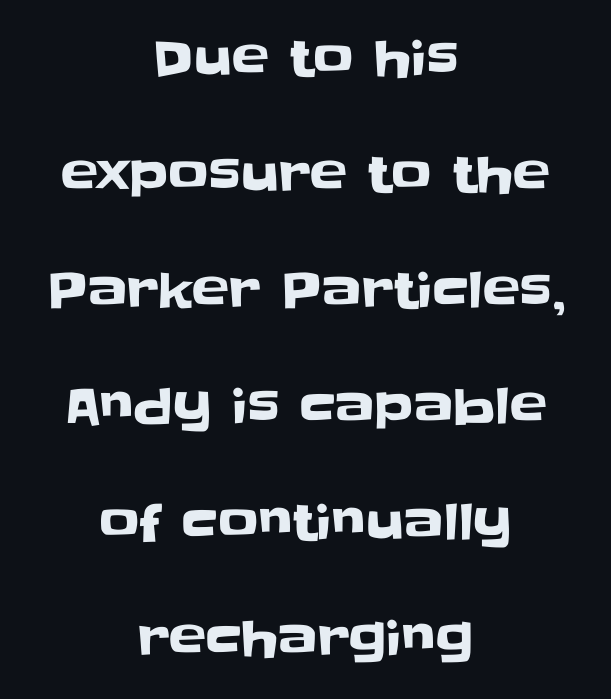
The image shows 50 px sans-serif type, upright; set centered, loose line spacing (2.32x), normal letter spacing, not underlined; low stroke contrast and a large x-height.
